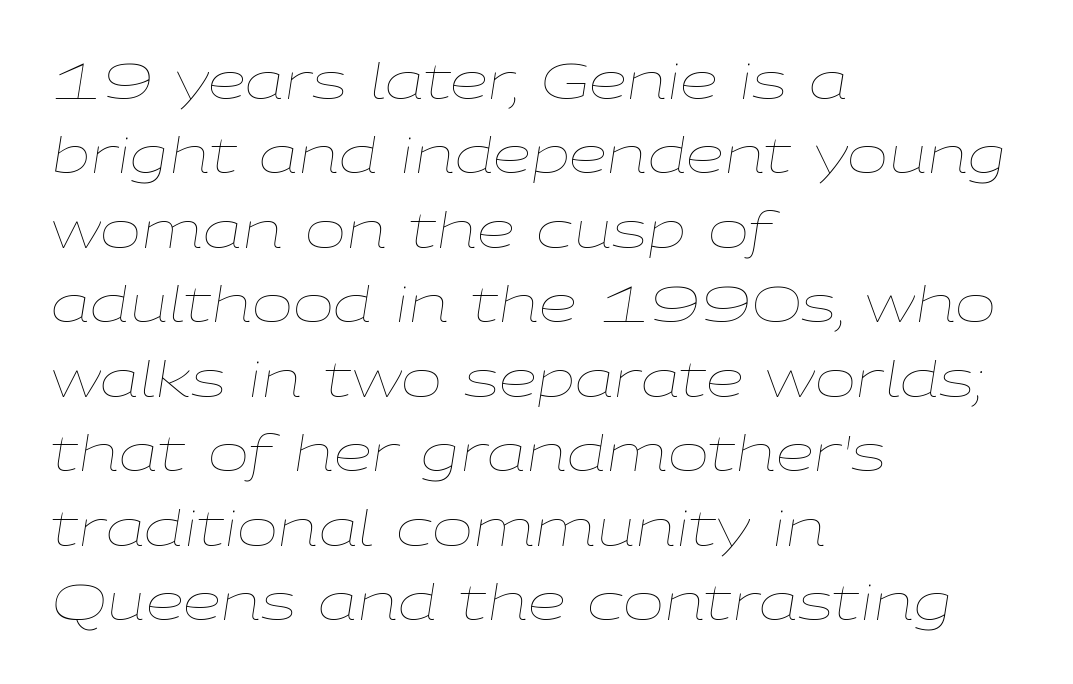
Q: Is the text bold? A: No.
Q: Is the text italic (slanted)? A: Yes, it leans right by about 9 degrees.
Q: Is the text underlined? A: No.
Q: How is the paragraph aligned? A: Left-aligned.
Q: Is the spacing between letters normal or unusually wide? A: Normal.
Q: Is the spacing between lines tight, normal or loose? A: Normal.
Q: Width (condensed, normal, or wide)? A: Wide.
Q: Stroke contrast? A: Low.
Q: x-height? A: Medium.
Q: Monospaced? A: No.
